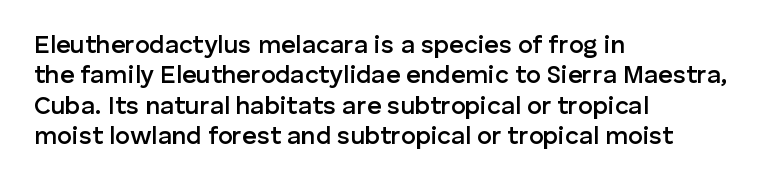
This is moderately heavy type, rendered in semibold. The lines are quadded left. The words here are not underlined. Look at the tracking — it's just the regular setting, nothing added. No italicization has been applied; the sample stays upright.
